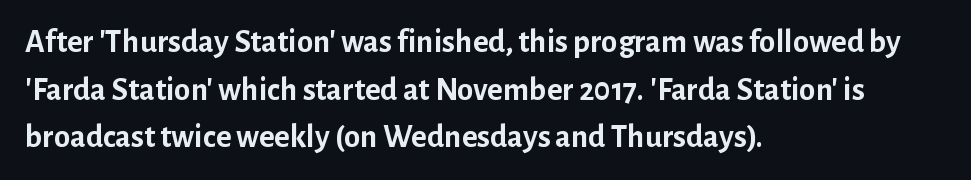
I'd call this a sans setting — the letters go barefoot. A typesetter would call this proportional, since set widths differ per character. Each new line begins a customary step beneath the previous one. Words float on clear page, feet unadorned.
